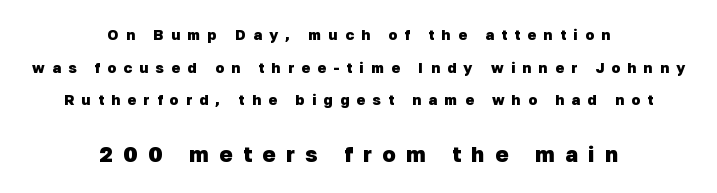
Q: Is the text bold? A: Yes.
Q: Is the text underlined? A: No.
Q: How is the paragraph aligned? A: Centered.
Q: Is the spacing between letters normal or unusually wide? A: Unusually wide.
Q: Is the spacing between lines tight, normal or loose? A: Loose.
Q: Which block of text is set in a larger size, the first (top) or the second (bottom)? A: The second (bottom) one.
